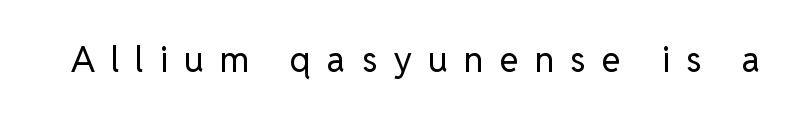
The image shows 35 px regular-weight sans-serif type, upright; set unusually wide letter spacing (+0.46 em), not underlined; low stroke contrast and a medium x-height.
